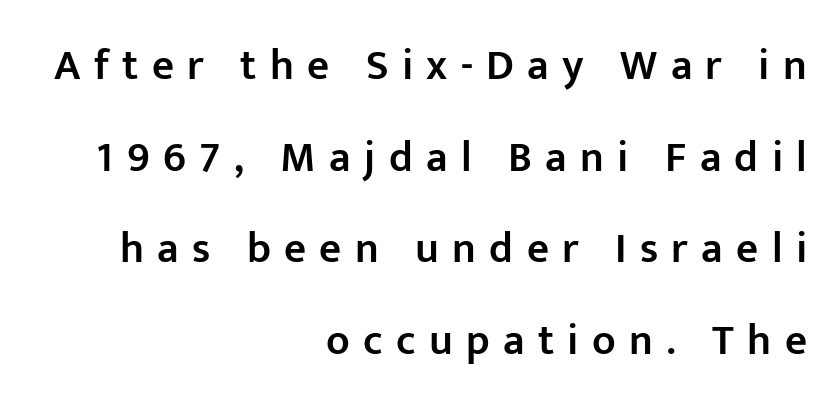
The image shows 43 px semibold sans-serif type, upright; set right-aligned, loose line spacing (2.13x), unusually wide letter spacing (+0.31 em), not underlined; low stroke contrast and a medium x-height.
